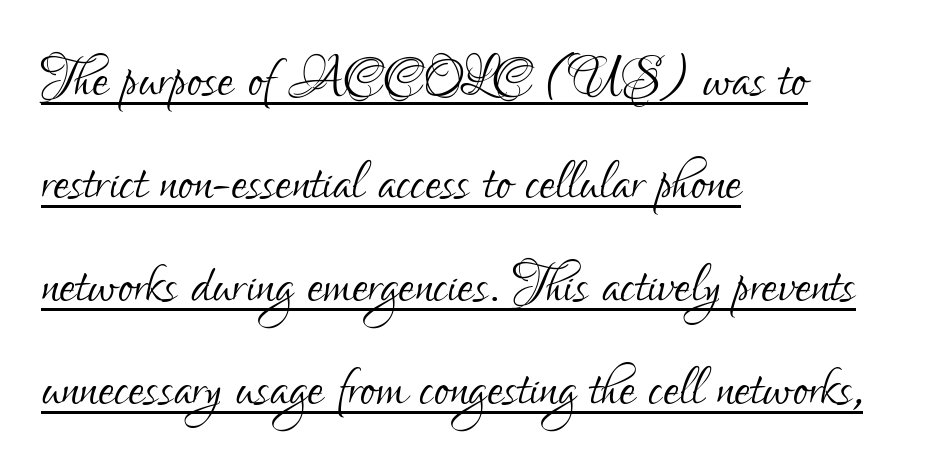
Casual observation: everything's shoved over to the left. Weight class: somewhere from thin through regular. Classification — sans serif. The passage shown stacks its lines at a standard gap. Each line of the rendering has a horizontal stroke beneath the glyphs.
